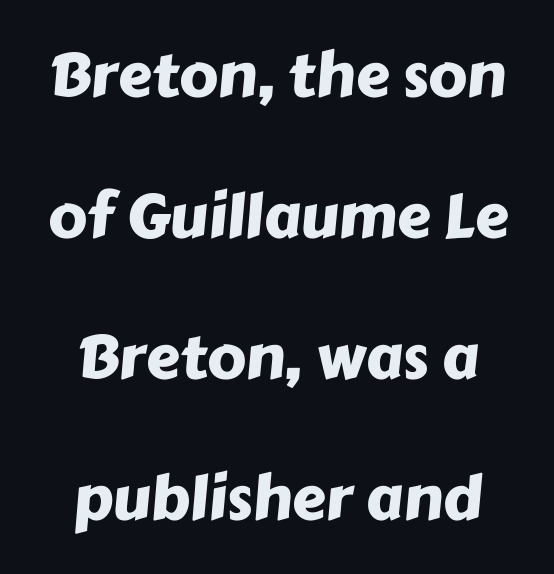
{"serif": "no", "width": "normal", "stroke_contrast": "low", "x_height": "medium", "monospaced": "no", "underline": "no", "align": "center", "line_spacing": "loose", "line_spacing_ratio": 2.31, "letter_spacing": "normal", "letter_spacing_em": 0.0, "glyph_px": 61}
